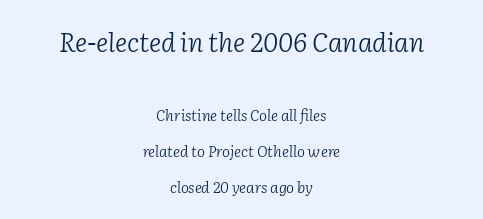
The image shows 26 px text type, italic (leaning right); set centered, loose line spacing (2.37x), normal letter spacing, not underlined; the first (top) block is 1.73x larger.
